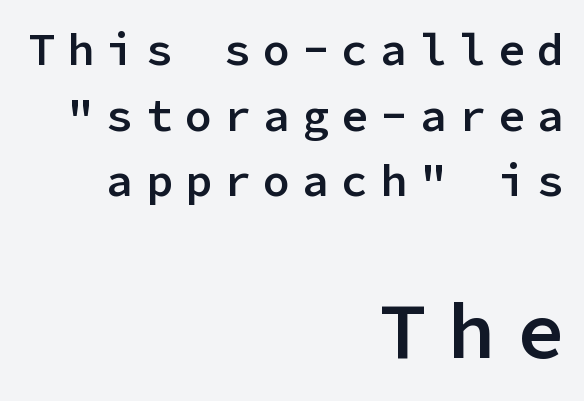
{"serif": "no", "italic": "no", "bold": "semi", "weight": "semibold", "width": "normal", "stroke_contrast": "low", "x_height": "medium", "monospaced": "yes", "underline": "no", "align": "right", "line_spacing": "normal", "line_spacing_ratio": 1.46, "letter_spacing": "wide", "letter_spacing_em": 0.27, "larger_block": "second", "size_ratio": 1.76, "glyph_px": 79}
